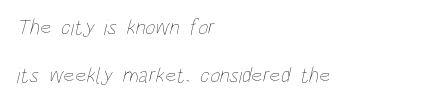
{"bold": "no", "underline": "no", "align": "left", "line_spacing": "loose", "line_spacing_ratio": 2.18, "letter_spacing": "normal", "letter_spacing_em": 0.0, "glyph_px": 22}
